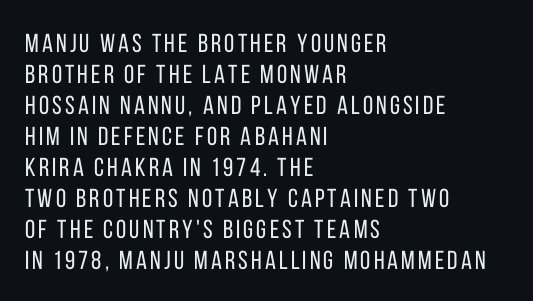
Q: Is the text bold? A: No.
Q: Is the text italic (slanted)? A: No, it is upright.
Q: Is the text underlined? A: No.
Q: How is the paragraph aligned? A: Left-aligned.
